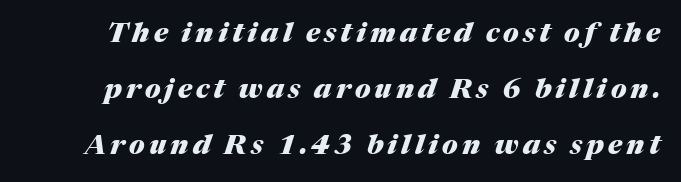
Q: Is the text bold? A: Yes.
Q: Is the text italic (slanted)? A: Yes, it leans right by about 17 degrees.
Q: Is the text underlined? A: No.
Q: Is the spacing between lines tight, normal or loose? A: Loose.
